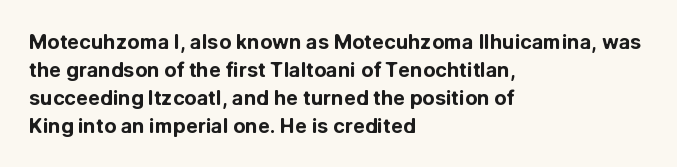
The image shows 20 px bold type, upright; set left-aligned, normal line spacing (1.4x), normal letter spacing, not underlined.
